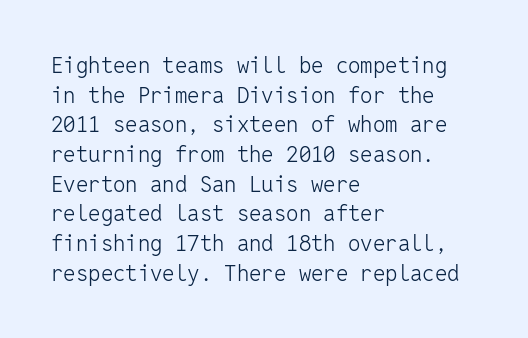
{"italic": "no", "bold": "no", "underline": "no", "align": "left", "line_spacing": "normal", "line_spacing_ratio": 1.35, "letter_spacing": "normal", "letter_spacing_em": 0.0, "glyph_px": 22}
